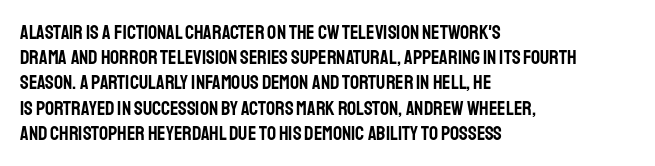
{"italic": "no", "underline": "no", "align": "left", "line_spacing": "normal", "line_spacing_ratio": 1.26, "letter_spacing": "normal", "letter_spacing_em": 0.0, "glyph_px": 20}
